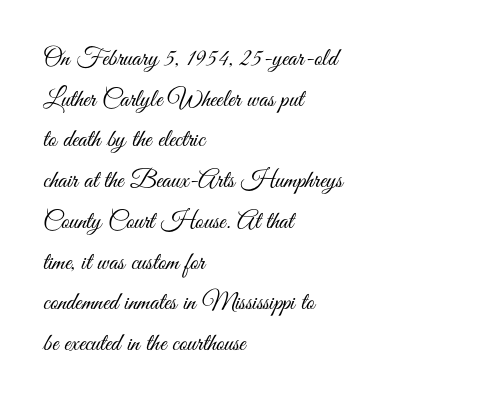
A typesetter would call this leading conventional body-copy spacing. No extra tracking has been applied to these lines. Stems here are at most as thick as an everyday book face.
